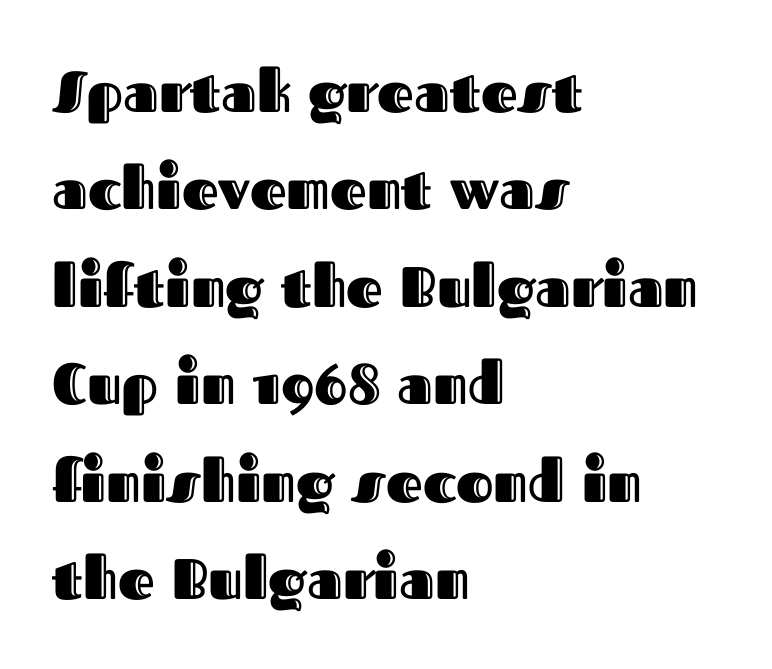
The image shows 57 px text type, upright; set left-aligned, line spacing 1.71x, normal letter spacing, not underlined; a medium x-height.
